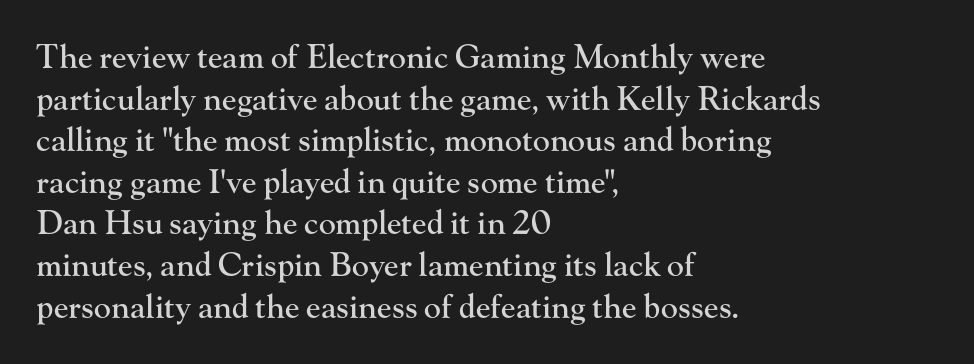
The image shows 32 px serif type, upright; set left-aligned, normal line spacing (1.3x), normal letter spacing, not underlined; high stroke contrast and a small x-height.
